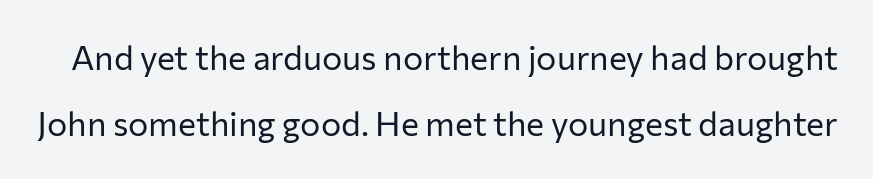
{"serif": "no", "italic": "no", "bold": "no", "weight": "regular", "width": "normal", "stroke_contrast": "low", "x_height": "medium", "monospaced": "no", "underline": "no", "line_spacing": "loose", "line_spacing_ratio": 1.95, "letter_spacing": "normal", "letter_spacing_em": 0.0, "glyph_px": 34}
